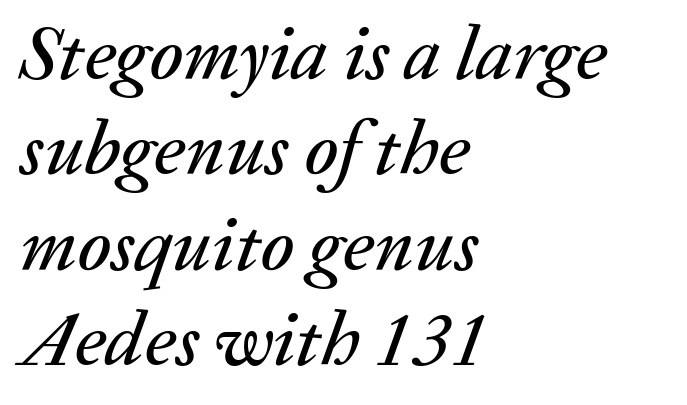
Q: Is the text italic (slanted)? A: Yes, it leans right by about 20 degrees.
Q: Is the text underlined? A: No.
Q: How is the paragraph aligned? A: Left-aligned.
Q: Is the spacing between letters normal or unusually wide? A: Normal.
Q: Width (condensed, normal, or wide)? A: Normal.
Q: Stroke contrast? A: Medium.
Q: x-height? A: Medium.
Q: Monospaced? A: No.
